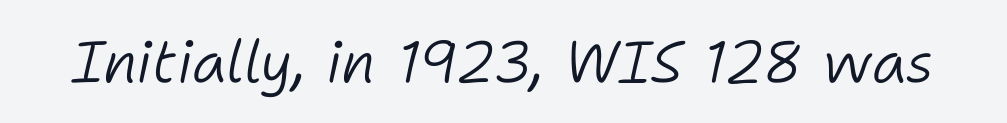
{"italic": "yes", "lean": "right", "slant_degrees": 11, "bold": "no", "weight": "light", "width": "normal", "stroke_contrast": "low", "x_height": "medium", "monospaced": "no", "underline": "no", "letter_spacing": "normal", "letter_spacing_em": 0.0, "glyph_px": 58}
